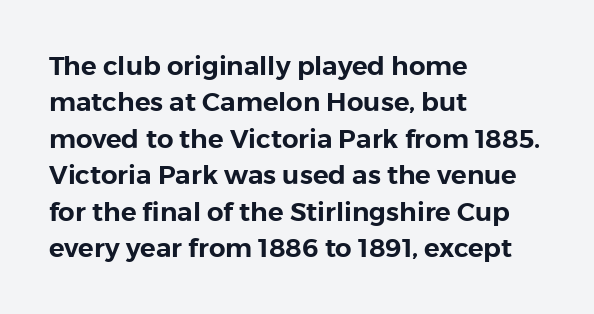
Each line starts at the same left margin while the right side varies. There is no visible air inserted between adjacent glyphs. Baseline-to-baseline distance is the conventional proportion of letter height. No italicization has been applied; the sample stays upright.
